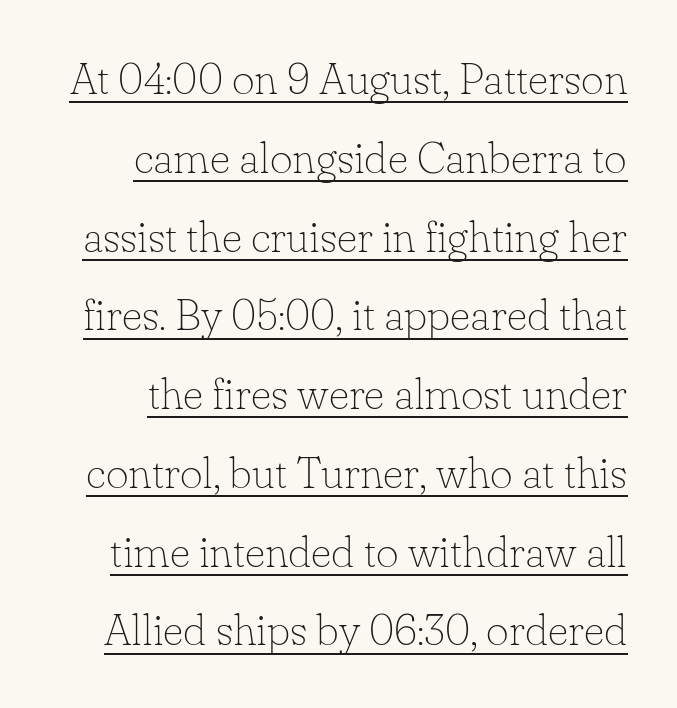
Think of a printed novel: that variable character pitch is what you see here. Stroke terminals: seriffed. Ordinary non-slanted type is in use. Weight: not bold — regular or lighter. Tracking value appears to be zero — textbook default spacing.
